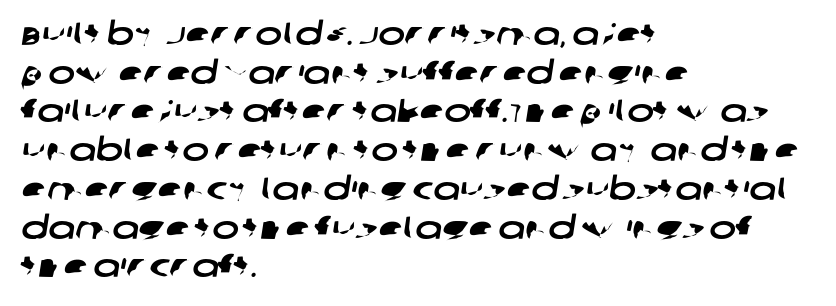
Line starts are locked; line ends wander. Compared with typical body copy, the letter spacing here is the same. Check where the strokes stop: nothing finishes them off — pure sans. The face used here is proportionally spaced, like ordinary book or web type. The gap between lines stays unmarked.
